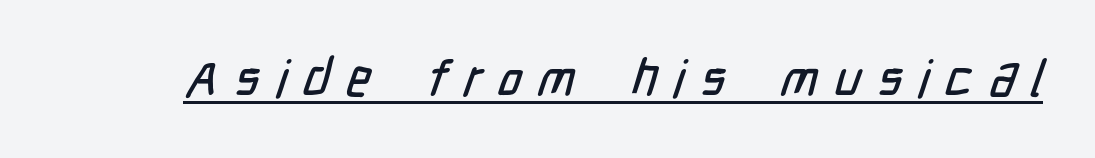
The image shows 51 px condensed sans-serif type; set unusually wide letter spacing (+0.32 em), underlined; low stroke contrast and a medium x-height.
